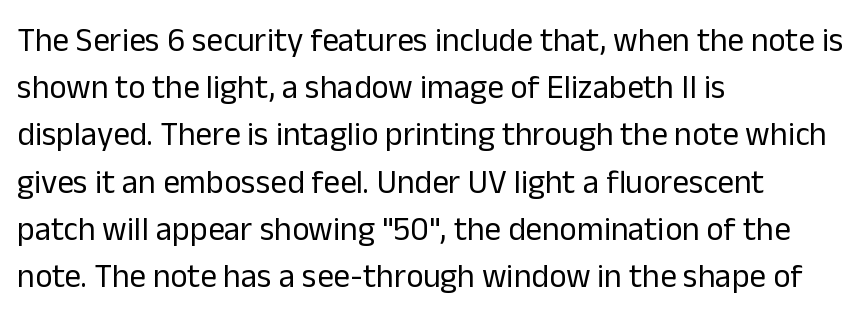
{"serif": "no", "italic": "no", "bold": "no", "weight": "regular", "width": "normal", "stroke_contrast": "low", "x_height": "medium", "monospaced": "no", "underline": "no", "align": "left", "line_spacing": "normal", "line_spacing_ratio": 1.43, "letter_spacing": "normal", "letter_spacing_em": 0.0, "glyph_px": 33}
